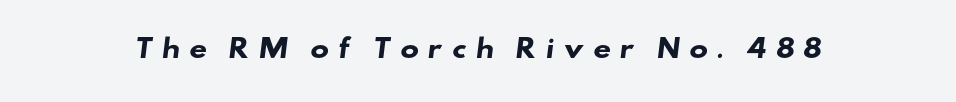
Set as a true bold cut, around the 700 mark. Glyph-to-glyph distance is far greater than everyday printed text. The glyphs are unaccompanied by any horizontal stroke below them.
